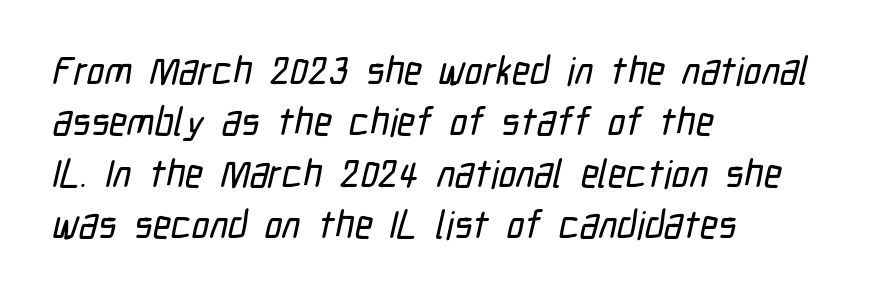
{"serif": "no", "width": "condensed", "stroke_contrast": "low", "x_height": "medium", "monospaced": "no", "underline": "no", "align": "left", "line_spacing": "normal", "line_spacing_ratio": 1.32, "letter_spacing": "normal", "letter_spacing_em": 0.0, "glyph_px": 39}
